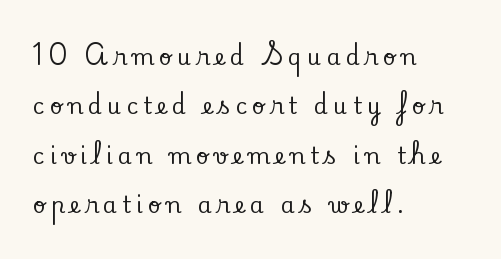
{"italic": "no", "underline": "no", "align": "left", "line_spacing": "loose", "line_spacing_ratio": 2.25, "letter_spacing": "wide", "letter_spacing_em": 0.24, "glyph_px": 22}
